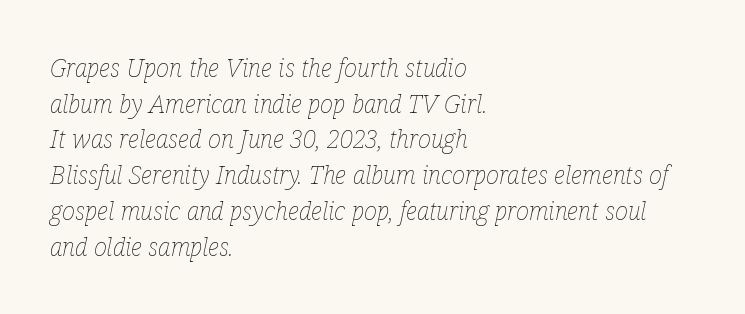
Q: Is the text bold? A: No.
Q: Is the text italic (slanted)? A: Yes, it leans right by about 12 degrees.
Q: Is the text underlined? A: No.
Q: How is the paragraph aligned? A: Left-aligned.
Q: Is the spacing between letters normal or unusually wide? A: Normal.
Q: Is the spacing between lines tight, normal or loose? A: Normal.
